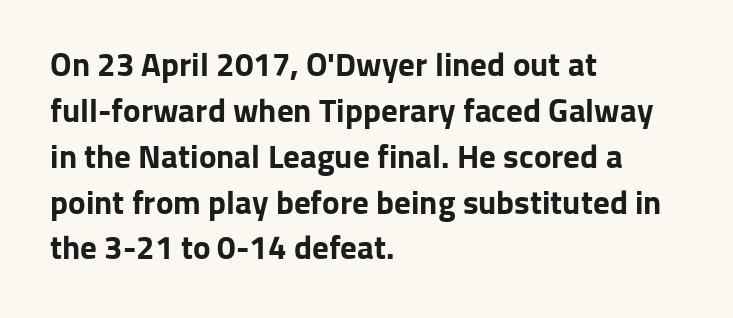
The image shows 33 px bold sans-serif type, upright; set left-aligned, normal line spacing (1.39x), normal letter spacing, not underlined; low stroke contrast and a medium x-height.
